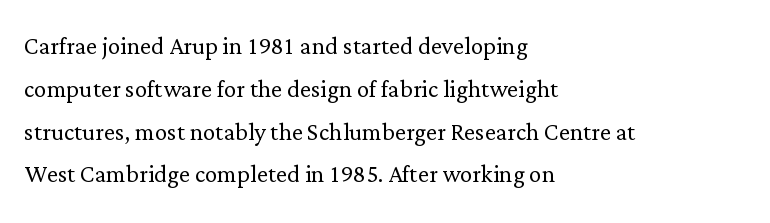
Q: Is the text bold? A: No.
Q: Is the text italic (slanted)? A: No, it is upright.
Q: Is the typeface a serif or a sans-serif typeface? A: Serif.
Q: Is the text underlined? A: No.
Q: How is the paragraph aligned? A: Left-aligned.
Q: Is the spacing between letters normal or unusually wide? A: Normal.
Q: Is the spacing between lines tight, normal or loose? A: Normal.
Q: Width (condensed, normal, or wide)? A: Normal.
Q: Stroke contrast? A: Low.
Q: x-height? A: Medium.
Q: Monospaced? A: No.
